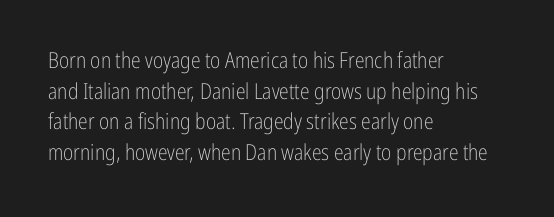
{"italic": "no", "bold": "no", "underline": "no", "align": "left", "line_spacing": "normal", "line_spacing_ratio": 1.39, "letter_spacing": "normal", "letter_spacing_em": 0.0, "glyph_px": 22}
